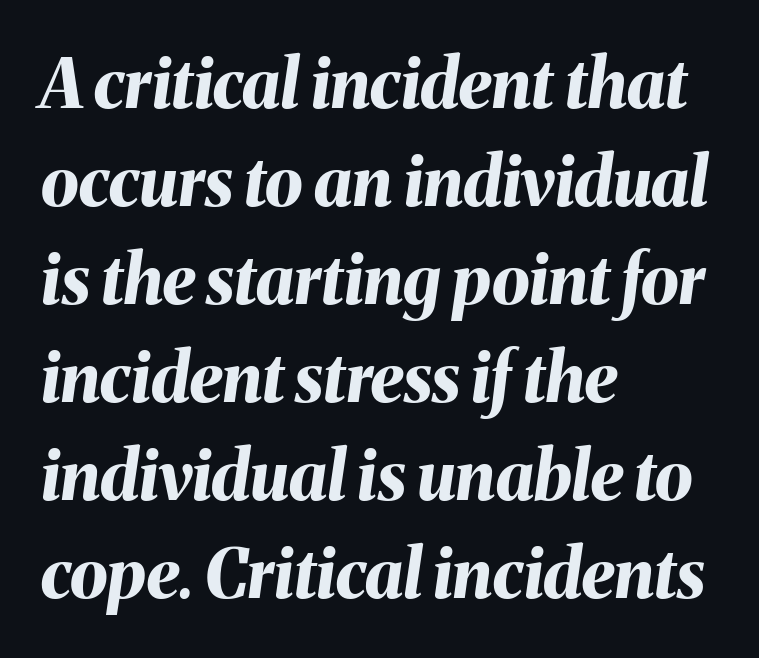
{"italic": "yes", "lean": "right", "slant_degrees": 8, "bold": "yes", "weight": "bold", "width": "normal", "stroke_contrast": "medium", "x_height": "medium", "monospaced": "no", "underline": "no", "align": "left", "line_spacing": "normal", "line_spacing_ratio": 1.44, "letter_spacing": "normal", "letter_spacing_em": 0.0, "glyph_px": 68}
